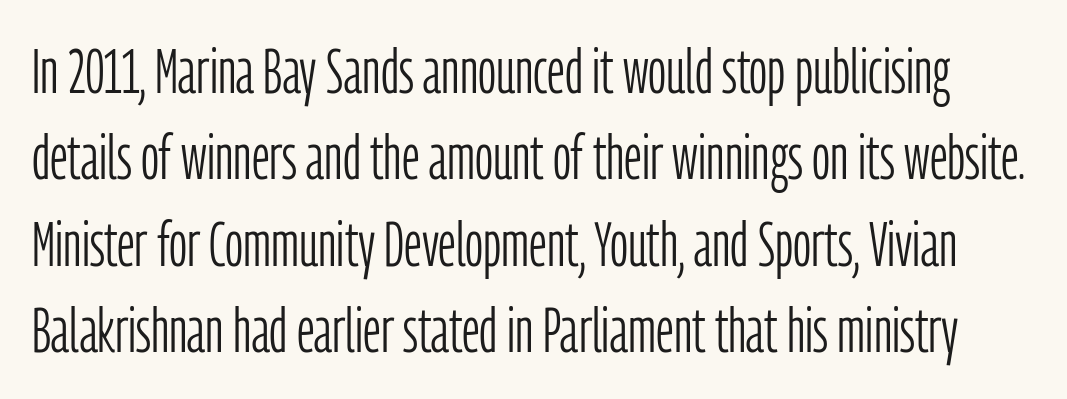
{"serif": "no", "italic": "no", "bold": "no", "weight": "light", "width": "condensed", "stroke_contrast": "low", "x_height": "medium", "monospaced": "no", "underline": "no", "line_spacing": "normal", "line_spacing_ratio": 1.37, "letter_spacing": "normal", "letter_spacing_em": 0.0, "glyph_px": 63}
